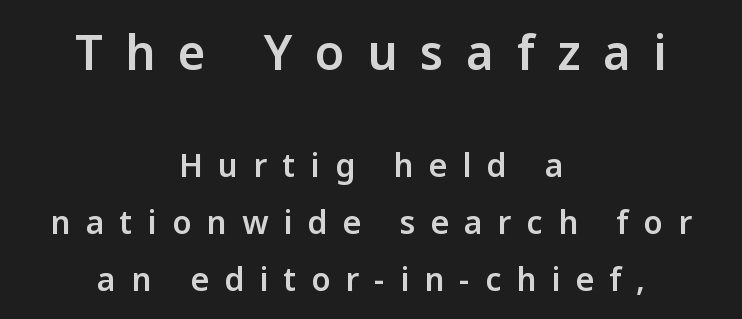
Q: Is the text bold? A: Semi-bold.
Q: Is the text italic (slanted)? A: No, it is upright.
Q: Is the typeface a serif or a sans-serif typeface? A: Sans-serif.
Q: Is the text underlined? A: No.
Q: How is the paragraph aligned? A: Centered.
Q: Is the spacing between letters normal or unusually wide? A: Unusually wide.
Q: Which block of text is set in a larger size, the first (top) or the second (bottom)? A: The first (top) one.
Q: Width (condensed, normal, or wide)? A: Normal.
Q: Stroke contrast? A: Low.
Q: x-height? A: Medium.
Q: Monospaced? A: No.
